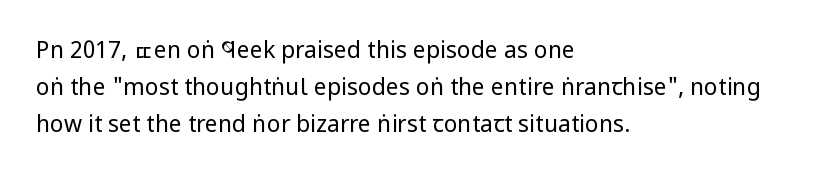
The rendering uses a moderate line-height, typical for paragraphs. The cut favours lightness, reaching ordinary text weight at its darkest. This is roman type, the default non-slanted kind. A student would call this left alignment; a typographer would say flush left, rag right. Honestly, there is no underline to notice here at all. The letterforms sit shoulder to shoulder at normal distance.
